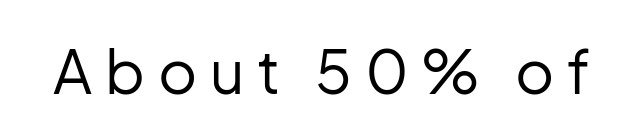
The image shows 60 px regular-weight sans-serif type, upright; set unusually wide letter spacing (+0.21 em), not underlined; low stroke contrast and a medium x-height.
